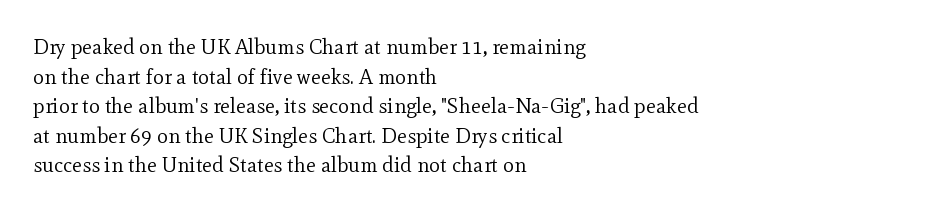
Quick note: underline off. Do the letters lean? They stand straight. The text block is weighted toward the left margin, trailing off unevenly rightward. This rendering leaves character spacing at its baseline value. Vertical spacing — default.
